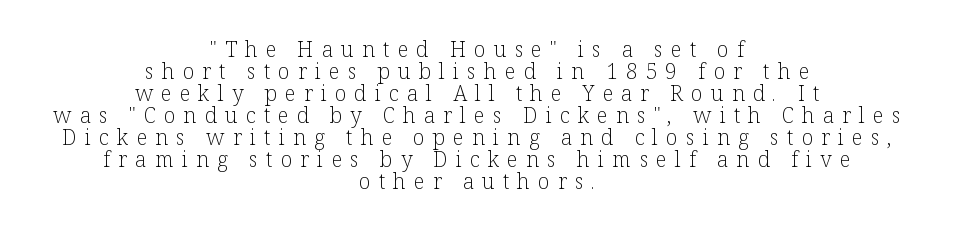
The passage shown has open, widely tracked lettering throughout. Upright lettering throughout. The letters look calm and open, with moderate or lighter stems. Glance below the letters and you will spot only blank space. Is the block centered? Yes — each line is placed symmetrically about the middle. The lines are packed closely together with very little leading.
